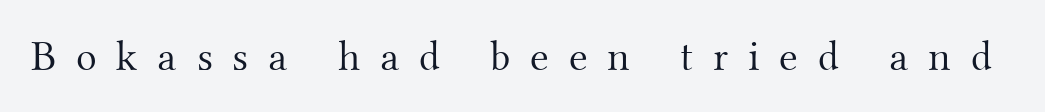
The image shows 43 px light serif type, upright; set unusually wide letter spacing (+0.46 em), not underlined; medium stroke contrast and a small x-height.
